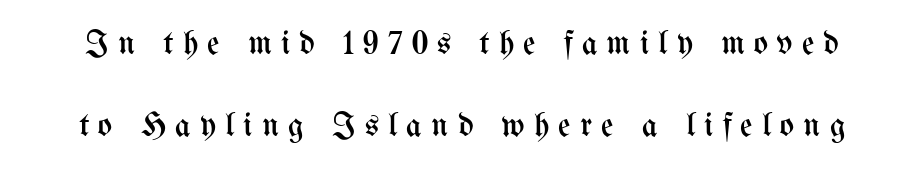
A typesetter would mark this as roman, not italic. Heft: none added — not bold. A clean baseline with only descenders dipping below it. These lines stand farther apart than default settings would place them.
